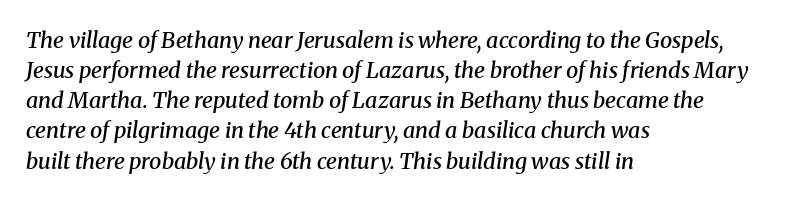
Q: Is the text bold? A: Semi-bold.
Q: Is the text italic (slanted)? A: Yes, it leans right by about 8 degrees.
Q: Is the text underlined? A: No.
Q: How is the paragraph aligned? A: Left-aligned.
Q: Is the spacing between letters normal or unusually wide? A: Normal.
Q: Is the spacing between lines tight, normal or loose? A: Normal.
